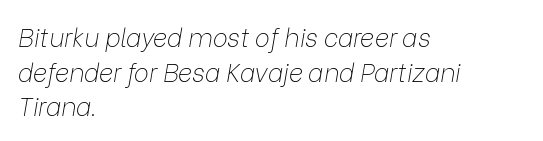
{"italic": "yes", "lean": "right", "slant_degrees": 9, "bold": "no", "underline": "no", "align": "left", "line_spacing": "normal", "line_spacing_ratio": 1.39, "letter_spacing": "normal", "letter_spacing_em": 0.0, "glyph_px": 25}
